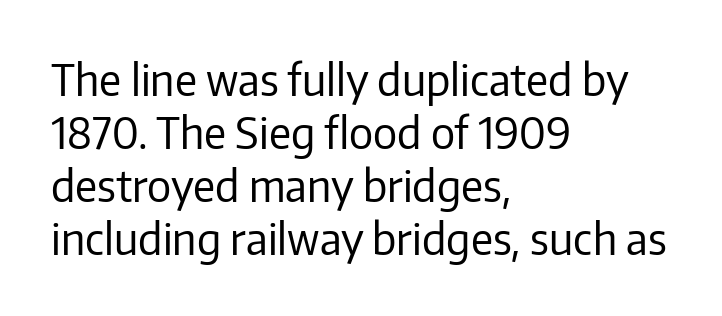
The image shows 43 px regular-weight sans-serif type, upright; set left-aligned, line spacing 1.23x, normal letter spacing, not underlined; low stroke contrast and a medium x-height.
